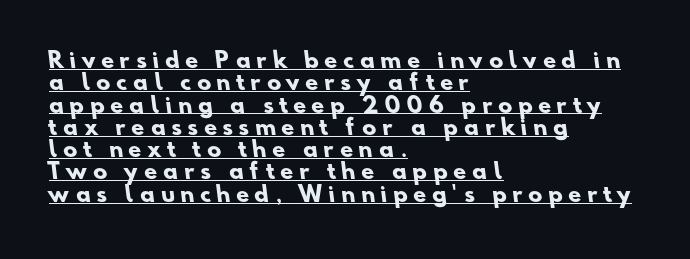
{"bold": "yes", "underline": "yes", "align": "left", "line_spacing": "tight", "line_spacing_ratio": 1.06, "letter_spacing": "wide", "letter_spacing_em": 0.28, "glyph_px": 21}
